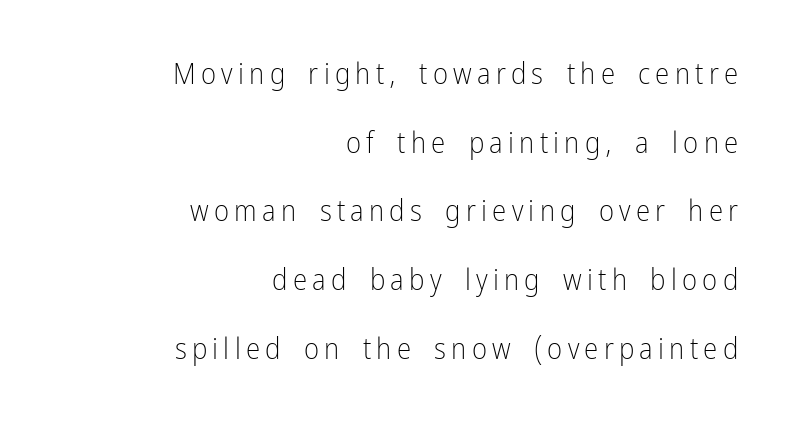
Ascenders rise straight up at ninety degrees. No extra ink here — the face is not bold. The space beneath each line is pristine and unruled. Line endings align vertically; line beginnings do not. The lines are spread far apart with generous leading.
